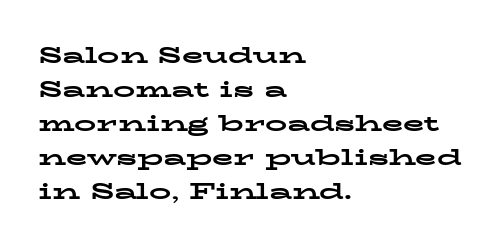
Q: Is the text bold? A: Yes.
Q: Is the text italic (slanted)? A: No, it is upright.
Q: Is the text underlined? A: No.
Q: How is the paragraph aligned? A: Left-aligned.
Q: Is the spacing between letters normal or unusually wide? A: Normal.
Q: Is the spacing between lines tight, normal or loose? A: Normal.
